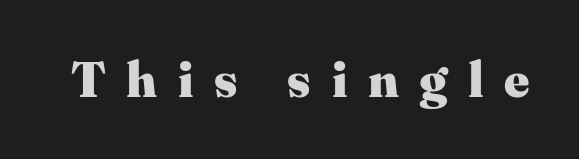
Q: Is the text bold? A: Yes.
Q: Is the text italic (slanted)? A: No, it is upright.
Q: Is the typeface a serif or a sans-serif typeface? A: Serif.
Q: Is the text underlined? A: No.
Q: Is the spacing between letters normal or unusually wide? A: Unusually wide.
Q: Width (condensed, normal, or wide)? A: Normal.
Q: Stroke contrast? A: Medium.
Q: x-height? A: Medium.
Q: Monospaced? A: No.
